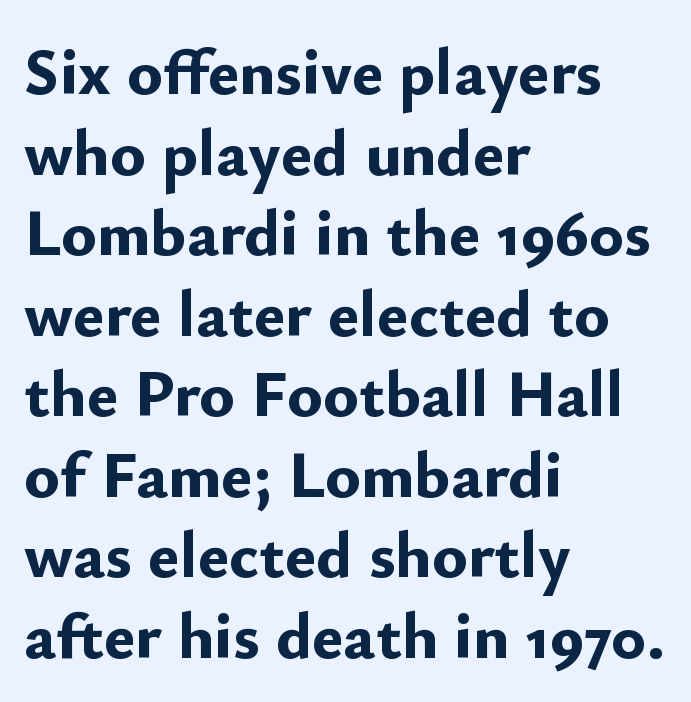
{"serif": "no", "italic": "no", "bold": "yes", "weight": "bold", "width": "normal", "stroke_contrast": "low", "x_height": "small", "monospaced": "no", "underline": "no", "align": "left", "line_spacing_ratio": 1.22, "letter_spacing": "normal", "letter_spacing_em": 0.0, "glyph_px": 66}
